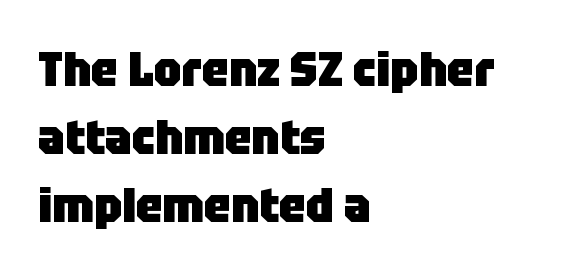
{"serif": "no", "italic": "no", "bold": "yes", "weight": "heavy", "width": "normal", "stroke_contrast": "low", "x_height": "large", "monospaced": "no", "underline": "no", "align": "left", "line_spacing": "normal", "line_spacing_ratio": 1.42, "letter_spacing": "normal", "letter_spacing_em": 0.0, "glyph_px": 48}
